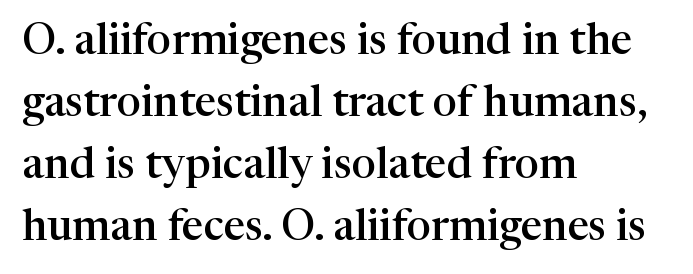
The letters stand straight up with perfectly vertical stems. Each row of text sits above clean, open space. This block has exactly the height ordinary leading produces. The glyphs have the mass of a demibold cut, below bold. If you drew a ruler down the left edge, every line would touch it. The line texture is even and compact thanks to regular tracking.
